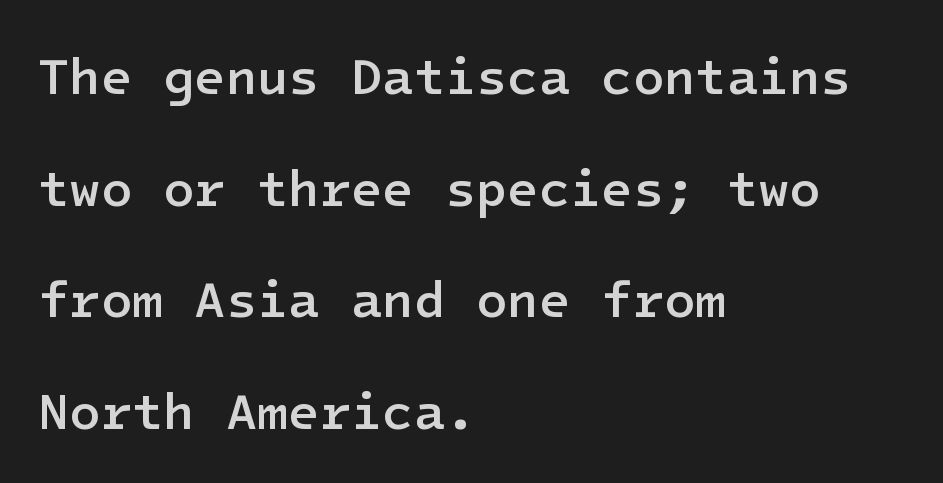
Summary of weight: moderately heavy, a semibold. In terms of posture, this sample is upright. Type style note: lacks serifs. Short and long lines alike share a common starting point at left.
